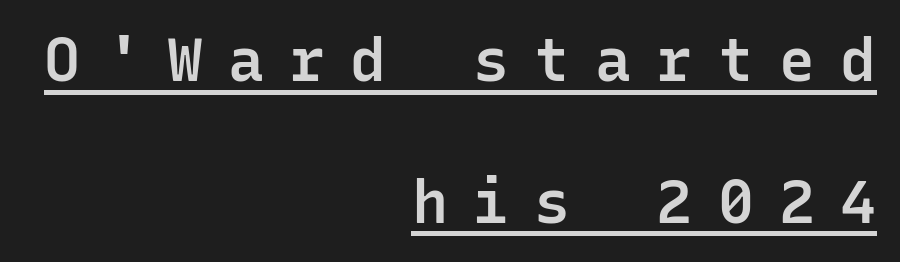
The strokes are fattened partway — semibold, not bold. Tall strokes in this sample are plumb rather than angled. Honestly, the underline is the first thing you notice here. What stands out about the letter spacing? Its width — letters are far apart. Is this a sans? Yes — the strokes have no serifs.
